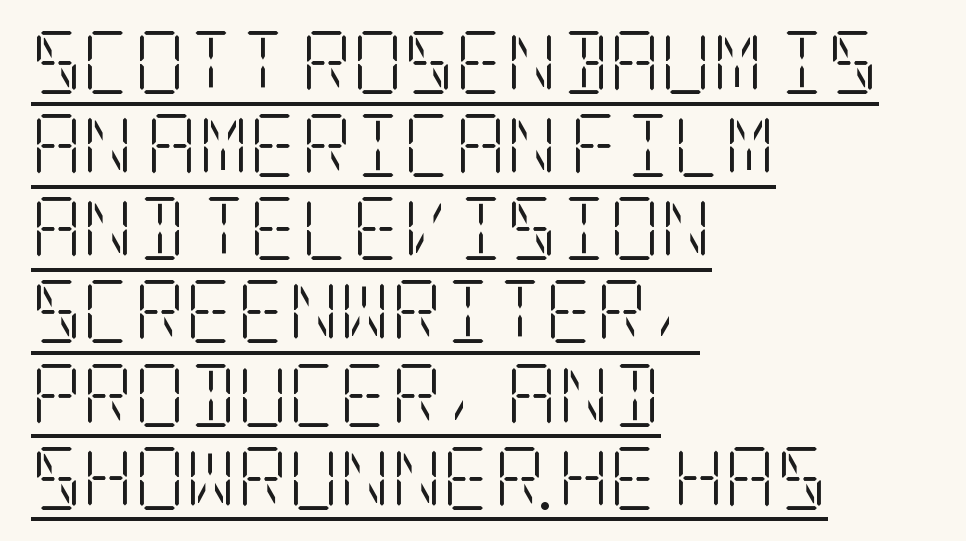
{"serif": "yes", "italic": "no", "bold": "no", "weight": "light", "width": "condensed", "stroke_contrast": "low", "x_height": "large", "underline": "yes", "align": "left", "line_spacing": "normal", "line_spacing_ratio": 1.32, "letter_spacing": "normal", "letter_spacing_em": 0.0, "glyph_px": 63}
